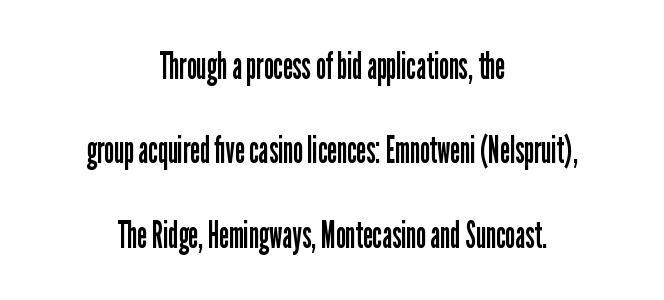
{"serif": "no", "italic": "no", "bold": "no", "weight": "regular", "width": "condensed", "stroke_contrast": "low", "x_height": "medium", "monospaced": "no", "underline": "no", "align": "center", "line_spacing": "loose", "line_spacing_ratio": 2.28, "letter_spacing": "normal", "letter_spacing_em": 0.0, "glyph_px": 37}
